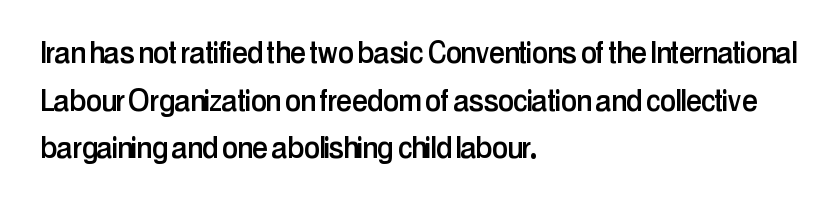
Q: Is the text italic (slanted)? A: No, it is upright.
Q: Is the typeface a serif or a sans-serif typeface? A: Sans-serif.
Q: Is the text underlined? A: No.
Q: How is the paragraph aligned? A: Left-aligned.
Q: Is the spacing between letters normal or unusually wide? A: Normal.
Q: Is the spacing between lines tight, normal or loose? A: Normal.
Q: Width (condensed, normal, or wide)? A: Condensed.
Q: Stroke contrast? A: Low.
Q: x-height? A: Medium.
Q: Monospaced? A: No.
